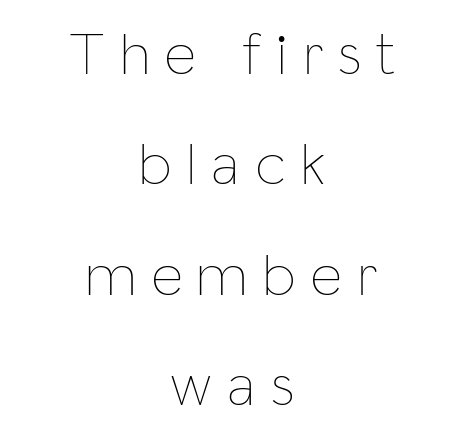
The image shows 61 px thin, condensed type, upright; set centered, line spacing 1.81x, unusually wide letter spacing (+0.26 em), not underlined; low stroke contrast and a medium x-height.
